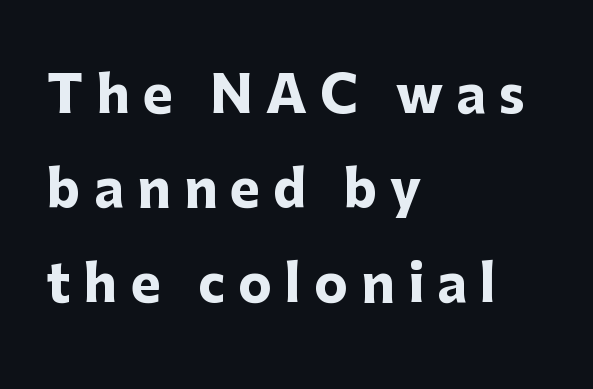
Caption: multi-line text, flush left, ragged right. The sample has been set heavy, in full bold. The rendering uses natural spacing where letterforms have individual widths. The zone under the glyphs is completely vacant.
